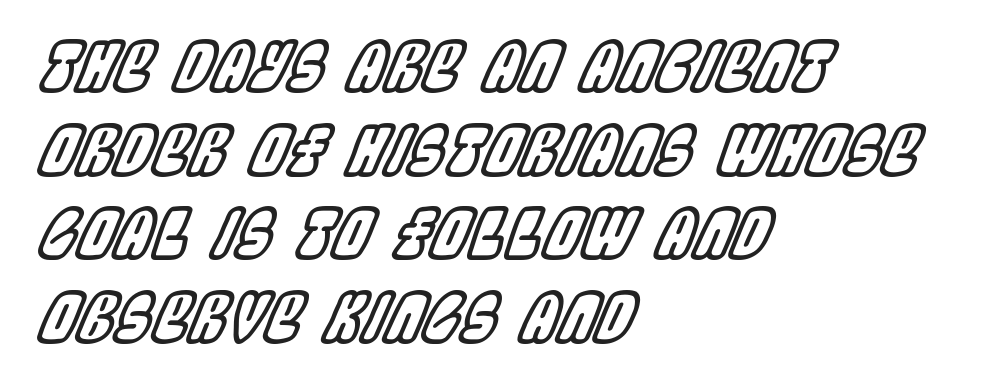
{"italic": "yes", "lean": "right", "slant_degrees": 22, "width": "condensed", "x_height": "large", "monospaced": "no", "underline": "no", "align": "left", "line_spacing": "normal", "line_spacing_ratio": 1.25, "letter_spacing": "normal", "letter_spacing_em": 0.0, "glyph_px": 67}
